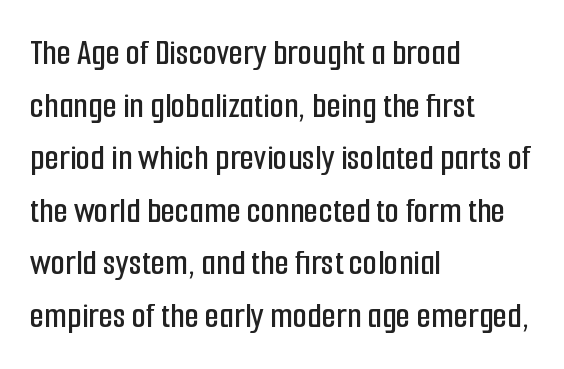
{"serif": "no", "italic": "no", "width": "condensed", "stroke_contrast": "low", "x_height": "medium", "monospaced": "no", "underline": "no", "align": "left", "line_spacing": "normal", "line_spacing_ratio": 1.42, "letter_spacing": "normal", "letter_spacing_em": 0.0, "glyph_px": 37}
